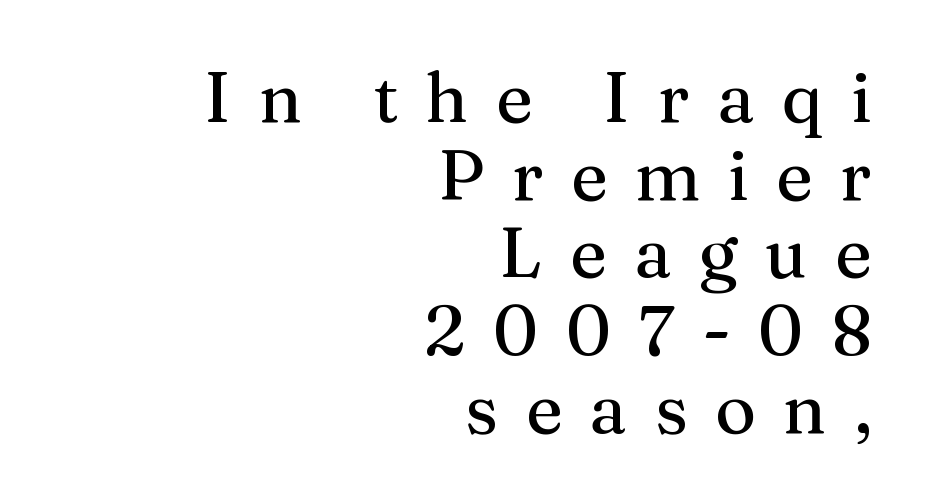
The rendering uses a small line-height, squeezing the rows. If you drew a ruler down the right edge, every line would touch it. Between one letter and the next there's a generous, obvious gap. You could not count columns in this text — the font is proportionally spaced. Decoration check: the copy has no underline.
